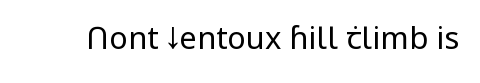
The image shows 31 px regular-weight sans-serif type, upright; set normal letter spacing, not underlined; low stroke contrast and a medium x-height.
